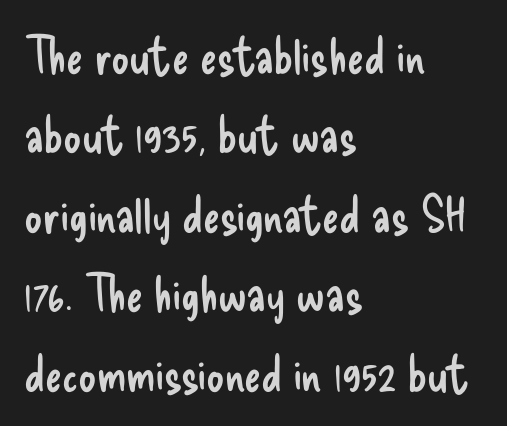
It's the straight-up-and-down kind of type. The ragged edge is on the right, which tells us the setting is flush left. Look at the bottom of the vertical strokes: they stop flat, with no serifs. The line texture is even and compact thanks to regular tracking. A typesetter would call this proportional, since set widths differ per character. The passage shown is not bold in any degree.
